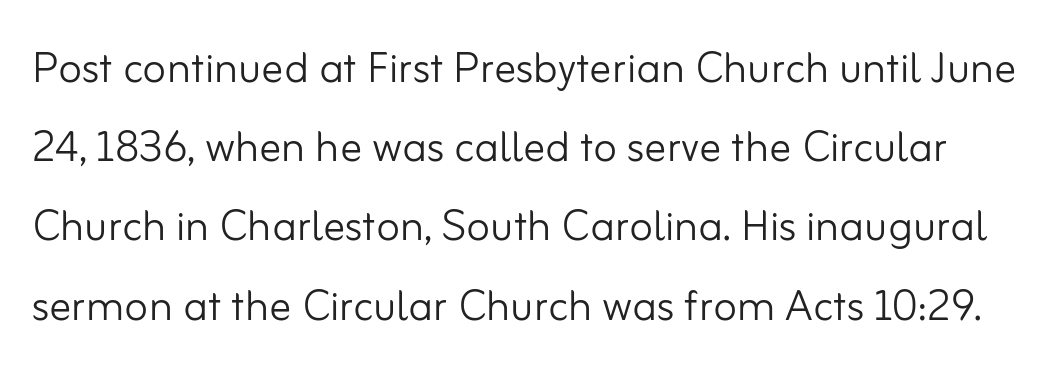
The image shows 55 px light sans-serif type, upright; set normal line spacing (1.44x), normal letter spacing, not underlined; low stroke contrast and a small x-height.
